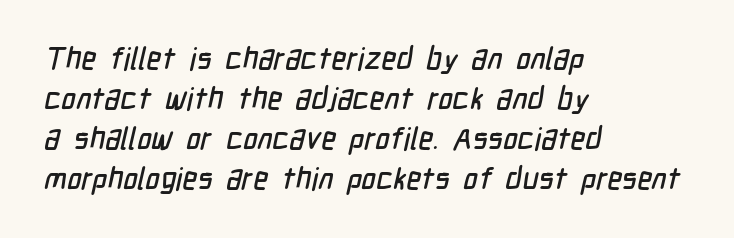
The image shows 31 px condensed sans-serif type; set left-aligned, normal line spacing (1.29x), normal letter spacing, not underlined; low stroke contrast and a medium x-height.
